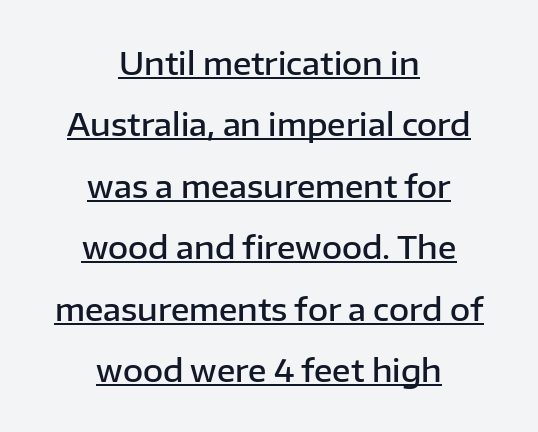
Note the varied advance widths — an 'i' is clearly narrower than an 'm'. The type family on display is of the sans-serif kind. Summary of weight: moderately heavy, a semibold. You could fit nearly another row in the gap between these rows.
